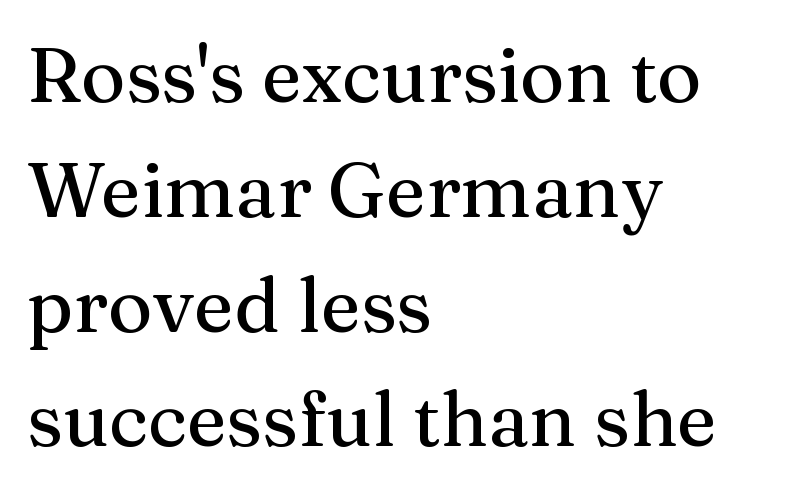
Q: Is the text italic (slanted)? A: No, it is upright.
Q: Is the typeface a serif or a sans-serif typeface? A: Serif.
Q: Is the text underlined? A: No.
Q: How is the paragraph aligned? A: Left-aligned.
Q: Is the spacing between letters normal or unusually wide? A: Normal.
Q: Is the spacing between lines tight, normal or loose? A: Normal.
Q: Width (condensed, normal, or wide)? A: Normal.
Q: Stroke contrast? A: Medium.
Q: x-height? A: Medium.
Q: Monospaced? A: No.
